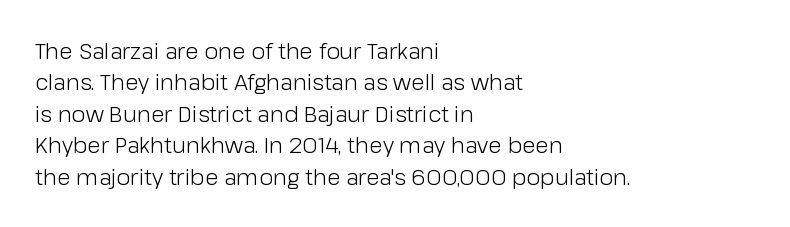
{"italic": "no", "bold": "no", "underline": "no", "align": "left", "line_spacing": "normal", "line_spacing_ratio": 1.43, "letter_spacing": "normal", "letter_spacing_em": 0.0, "glyph_px": 22}
